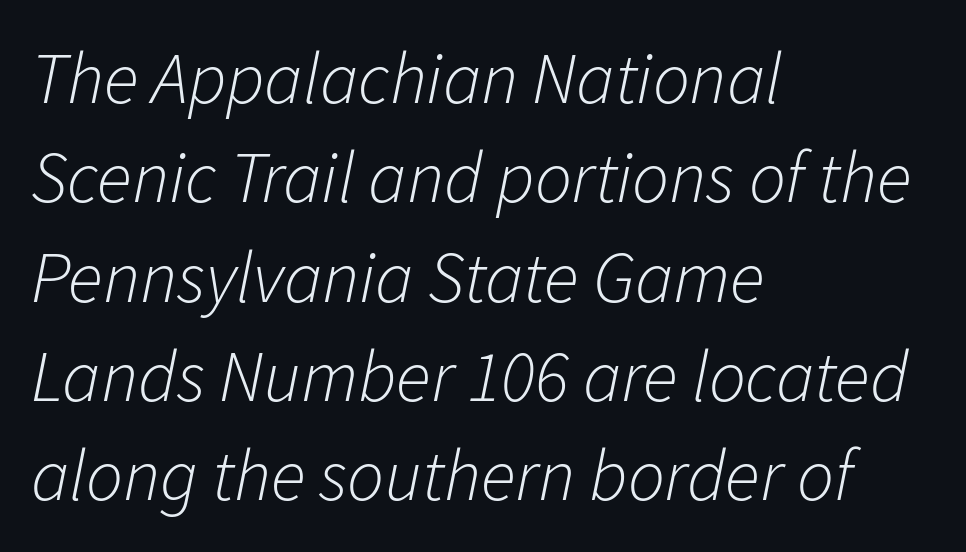
Posture: slanted. Stroke mass is kept to a normal reading level or below. A student would call this left alignment; a typographer would say flush left, rag right. Just letters on the line, the space beneath them empty. Does extra space separate the letters? No, they use regular spacing.
